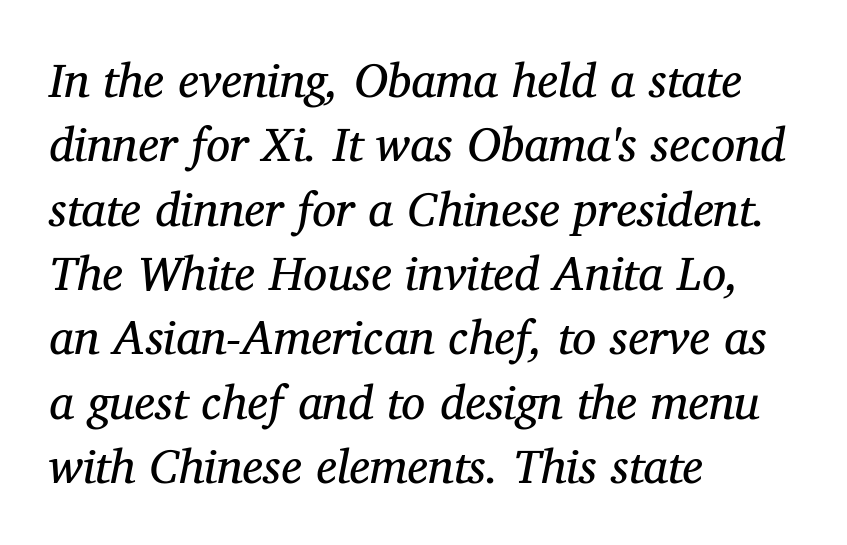
Characters are canted at an angle relative to the baseline's perpendicular. These lines keep a tight, regular rhythm from letter to letter. This sample is left-justified, so line endings fall wherever the words run out. Stems and bowls with no extra thickness — not bold. Line spacing here is normal.
